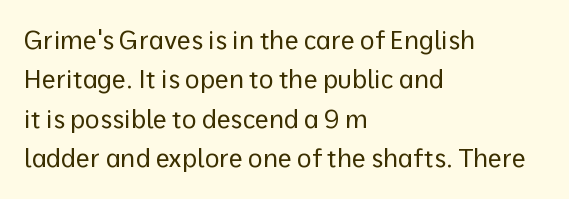
The image shows 25 px text type, upright; set left-aligned, normal line spacing (1.58x), normal letter spacing, not underlined.
